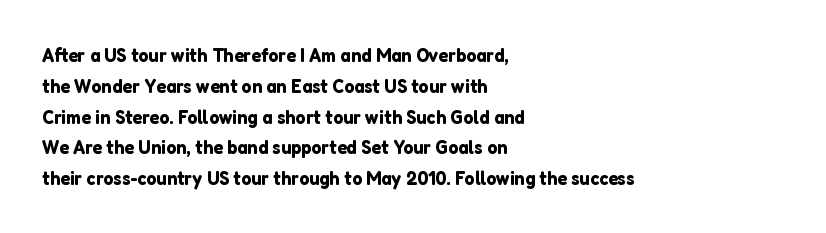
{"italic": "no", "underline": "no", "align": "left", "line_spacing": "normal", "line_spacing_ratio": 1.54, "letter_spacing": "normal", "letter_spacing_em": 0.0, "glyph_px": 20}
